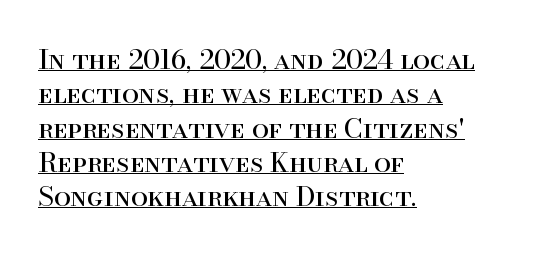
No italicization has been applied; the sample stays upright. This sample is left-justified, so line endings fall wherever the words run out. Whoever set this chose a conventional vertical rhythm. Weight class: somewhere from thin through regular.
